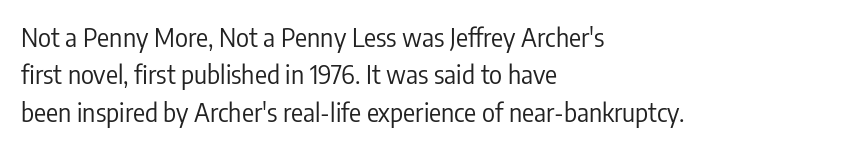
Q: Is the text bold? A: No.
Q: Is the text italic (slanted)? A: No, it is upright.
Q: Is the text underlined? A: No.
Q: How is the paragraph aligned? A: Left-aligned.
Q: Is the spacing between letters normal or unusually wide? A: Normal.
Q: Is the spacing between lines tight, normal or loose? A: Normal.
